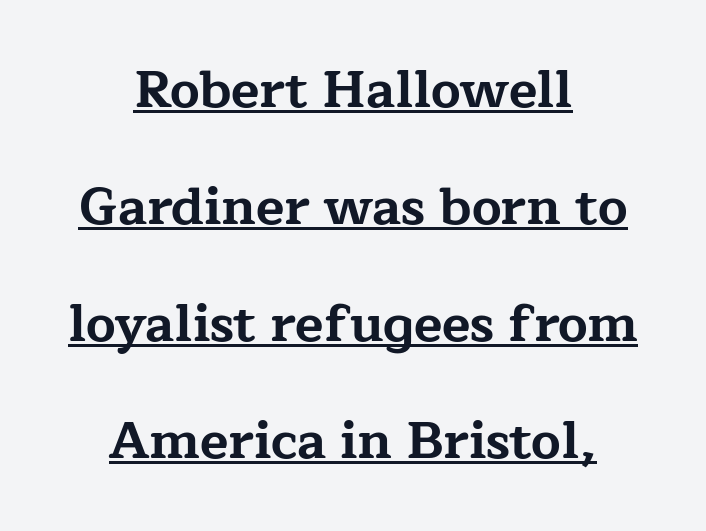
{"serif": "yes", "italic": "no", "bold": "yes", "weight": "bold", "width": "wide", "stroke_contrast": "low", "x_height": "medium", "monospaced": "no", "underline": "yes", "align": "center", "line_spacing": "loose", "line_spacing_ratio": 2.25, "letter_spacing": "normal", "letter_spacing_em": 0.0, "glyph_px": 52}
